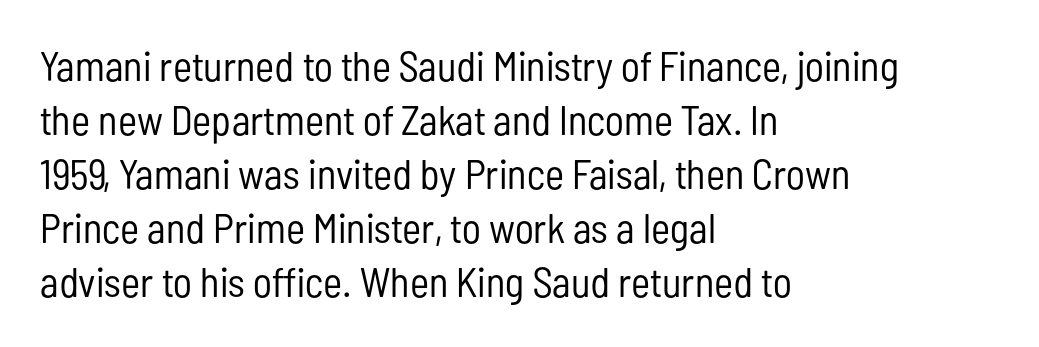
The image shows 41 px regular-weight, condensed sans-serif type, upright; set left-aligned, normal line spacing (1.32x), normal letter spacing, not underlined; low stroke contrast and a medium x-height.
